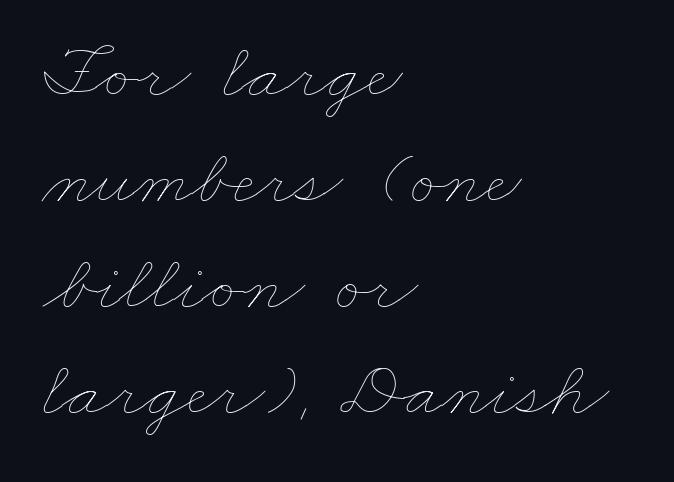
{"bold": "no", "weight": "thin", "width": "wide", "stroke_contrast": "low", "x_height": "small", "monospaced": "no", "underline": "no", "align": "left", "line_spacing": "normal", "line_spacing_ratio": 1.34, "letter_spacing": "normal", "letter_spacing_em": 0.0, "glyph_px": 79}
